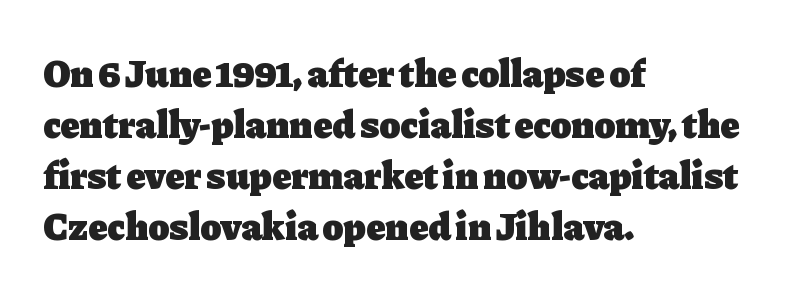
Q: Is the text bold? A: Yes.
Q: Is the text italic (slanted)? A: No, it is upright.
Q: Is the typeface a serif or a sans-serif typeface? A: Serif.
Q: Is the text underlined? A: No.
Q: How is the paragraph aligned? A: Left-aligned.
Q: Is the spacing between letters normal or unusually wide? A: Normal.
Q: Is the spacing between lines tight, normal or loose? A: Normal.
Q: Width (condensed, normal, or wide)? A: Normal.
Q: Stroke contrast? A: Low.
Q: x-height? A: Medium.
Q: Monospaced? A: No.
